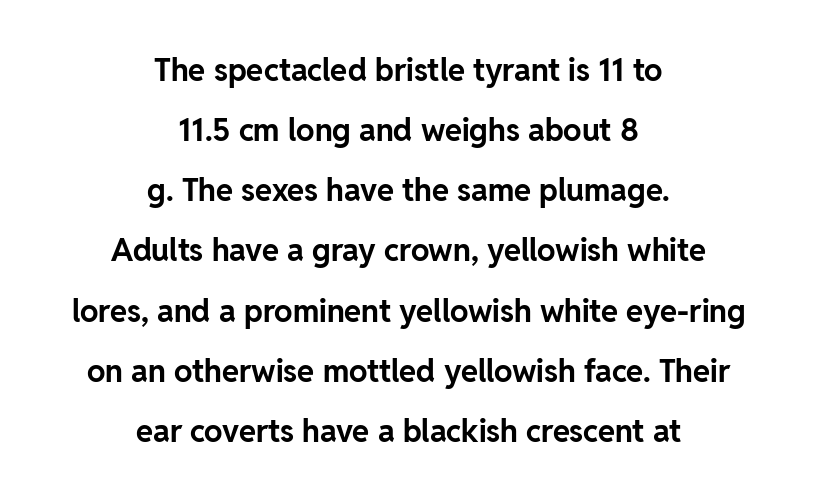
{"serif": "no", "italic": "no", "bold": "yes", "weight": "bold", "width": "normal", "stroke_contrast": "low", "x_height": "medium", "monospaced": "no", "underline": "no", "align": "center", "line_spacing": "loose", "line_spacing_ratio": 1.94, "letter_spacing": "normal", "letter_spacing_em": 0.0, "glyph_px": 31}
